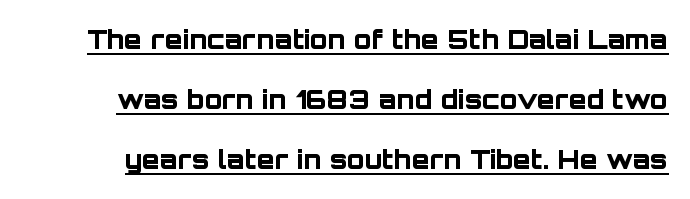
The image shows 26 px bold type, upright; set loose line spacing (2.31x), normal letter spacing, underlined.
